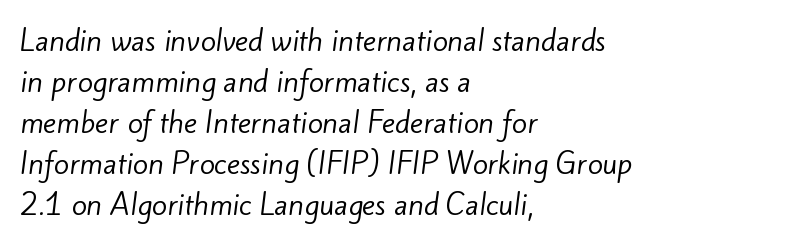
{"serif": "no", "bold": "no", "weight": "regular", "width": "normal", "stroke_contrast": "low", "x_height": "small", "monospaced": "no", "underline": "no", "align": "left", "line_spacing": "normal", "line_spacing_ratio": 1.46, "letter_spacing": "normal", "letter_spacing_em": 0.0, "glyph_px": 28}
